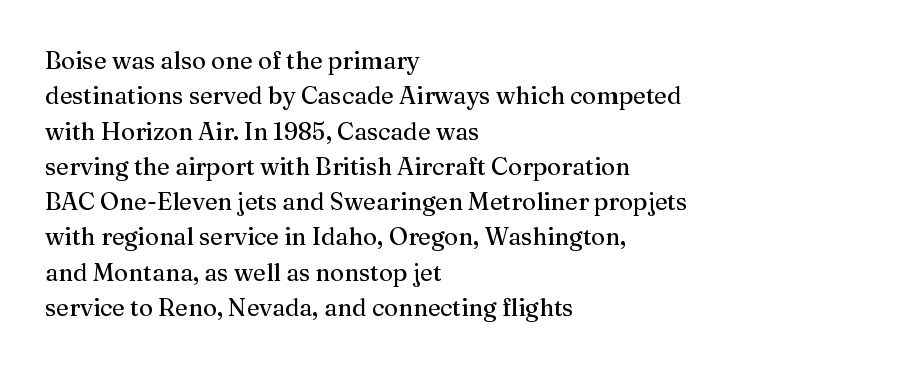
The passage shown stacks its lines at a standard gap. No extra tracking has been applied to these lines. Compared with a centered layout, this one pins lines to the left instead. The area under the type is left untouched. When letters stand straight like this, we call the style roman or upright.
